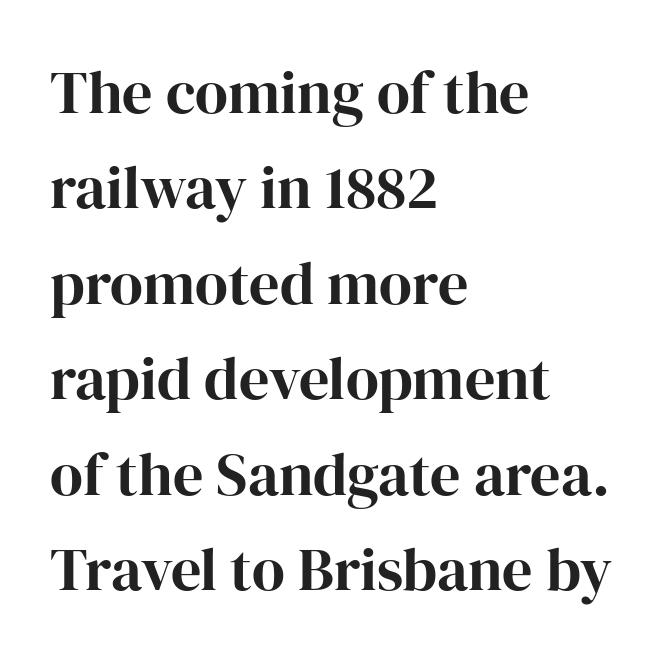
The image shows 60 px serif type, upright; set left-aligned, normal line spacing (1.59x), normal letter spacing, not underlined; high stroke contrast and a medium x-height.
